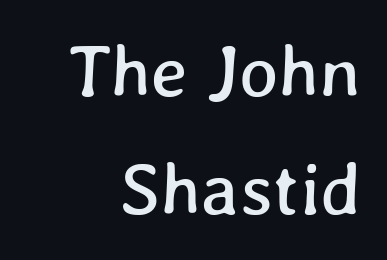
The image shows 74 px text type; set normal line spacing (1.6x), normal letter spacing, not underlined; low stroke contrast and a medium x-height.
